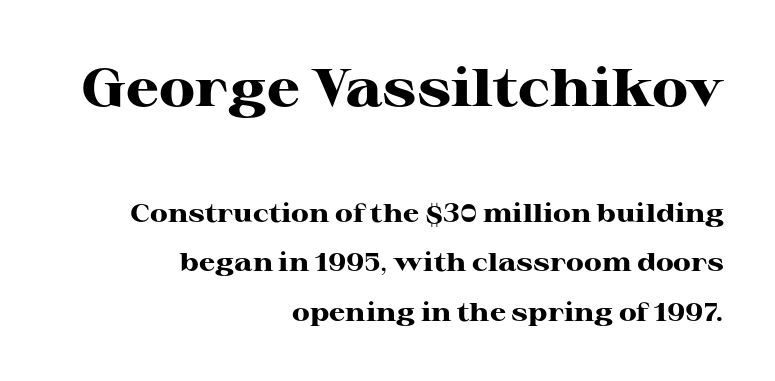
The letters advance in unequal steps, a hallmark of proportional type. Scale decreases going downward across the two blocks. The rag falls on the left side of this text block. The lines are spread far apart with generous leading. The gaps between neighbouring characters are ordinary and unremarkable.
